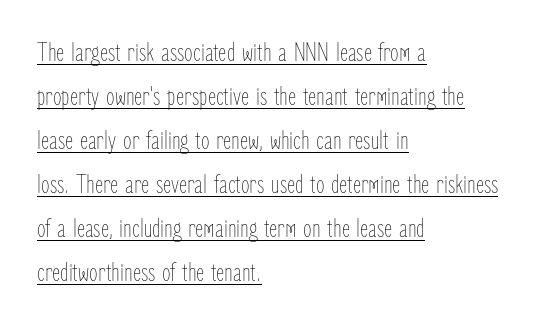
{"italic": "no", "bold": "no", "weight": "thin", "width": "condensed", "stroke_contrast": "low", "x_height": "medium", "monospaced": "no", "underline": "yes", "align": "left", "line_spacing": "normal", "line_spacing_ratio": 1.57, "letter_spacing": "normal", "letter_spacing_em": 0.0, "glyph_px": 28}
